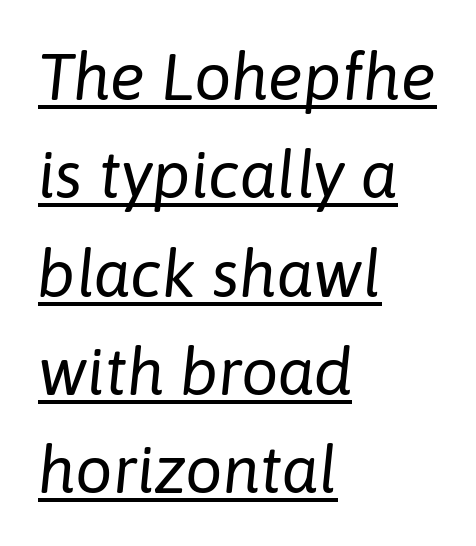
No chunkiness to these letters — they're not bold. If you drew a ruler down the left edge, every line would touch it. Does extra space separate the letters? No, they use regular spacing. Each letter keeps its own natural width here, so spacing adapts to shape.
